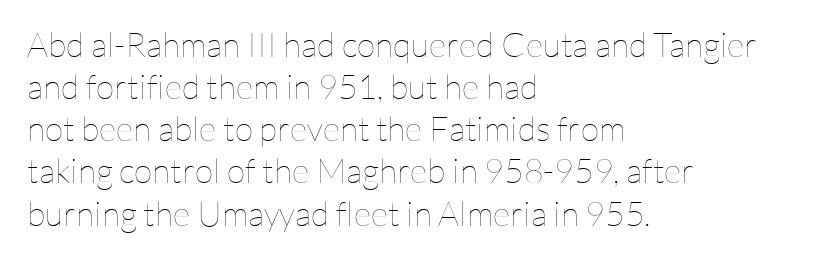
The image shows 34 px thin type, upright; set left-aligned, line spacing 1.24x, normal letter spacing, not underlined; low stroke contrast and a medium x-height.
